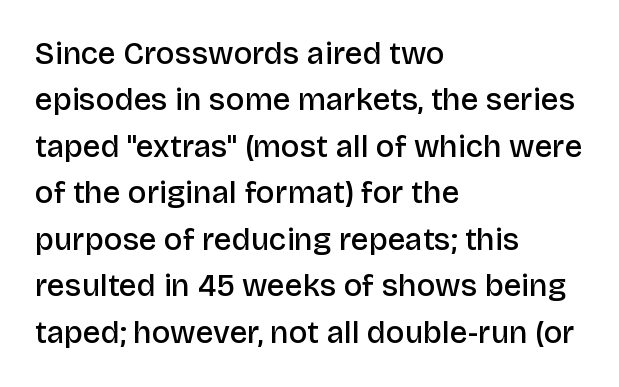
This rendering leaves character spacing at its baseline value. The designer left line spacing at the default. Character widths vary here, with narrow letters taking less room than wide ones. All the whitespace from short lines collects on the right. I'd describe the lettering as semibold — firm but not a full bold. Examine the stroke ends and you'll find no serifs.
